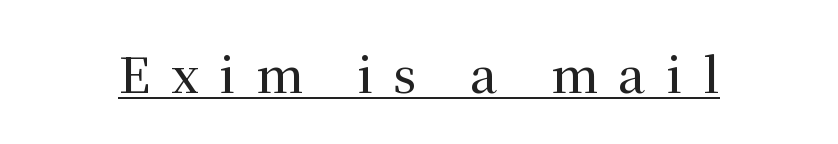
The image shows 48 px serif type, upright; set unusually wide letter spacing (+0.43 em), underlined; medium stroke contrast and a medium x-height.
